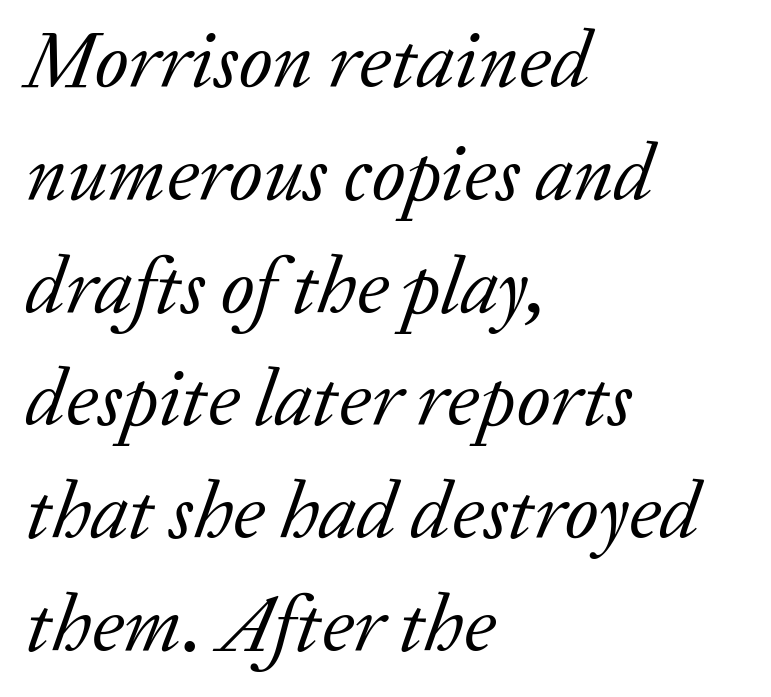
The image shows 80 px regular-weight serif type, italic (leaning right); set left-aligned, normal line spacing (1.41x), normal letter spacing, not underlined; low stroke contrast and a medium x-height.
